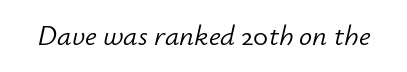
The image shows 29 px light type, italic (leaning right); set normal letter spacing, not underlined; low stroke contrast and a small x-height.
